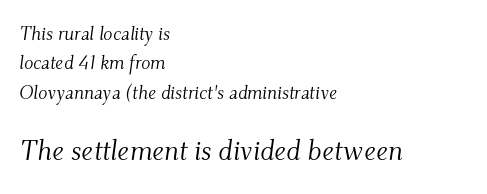
Q: Is the text bold? A: No.
Q: Is the text italic (slanted)? A: Yes, it leans right by about 9 degrees.
Q: Is the typeface a serif or a sans-serif typeface? A: Serif.
Q: Is the text underlined? A: No.
Q: How is the paragraph aligned? A: Left-aligned.
Q: Is the spacing between letters normal or unusually wide? A: Normal.
Q: Is the spacing between lines tight, normal or loose? A: Normal.
Q: Which block of text is set in a larger size, the first (top) or the second (bottom)? A: The second (bottom) one.
Q: Width (condensed, normal, or wide)? A: Normal.
Q: Stroke contrast? A: Medium.
Q: x-height? A: Small.
Q: Monospaced? A: No.
